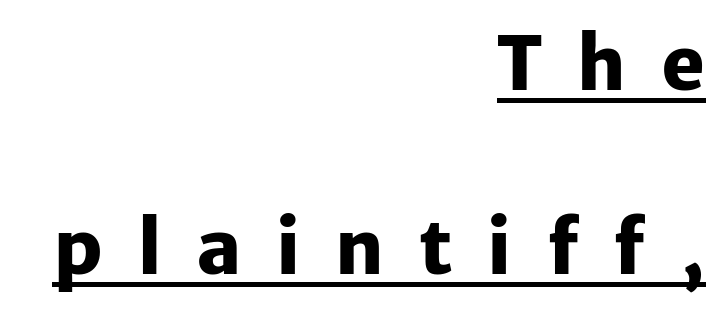
Students, observe: this is what heavily led, spacious text looks like. Does the type have serifs? No, each stem ends abruptly. Quick note: underline on. Is there any slant? The stems are plumb. Tracking value appears strongly positive — letters spread wide.
